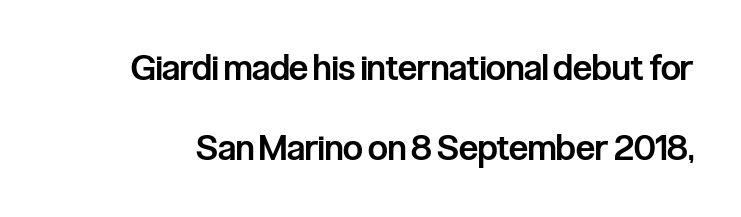
The glyphs are unaccompanied by any horizontal stroke below them. The typeface chosen for these lines omits serifs. Leading is clearly above the norm, producing a sparse column. Inter-character spacing is left at the font's built-in metrics. Do the letters lean? They stand straight. Looks like regular typesetting: each glyph gets only the width it needs.
